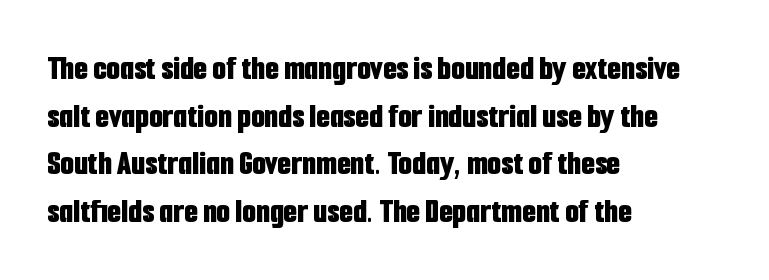
{"serif": "no", "italic": "no", "bold": "yes", "weight": "bold", "width": "condensed", "stroke_contrast": "low", "x_height": "medium", "monospaced": "no", "underline": "no", "align": "left", "line_spacing": "normal", "line_spacing_ratio": 1.36, "letter_spacing": "normal", "letter_spacing_em": 0.0, "glyph_px": 35}
